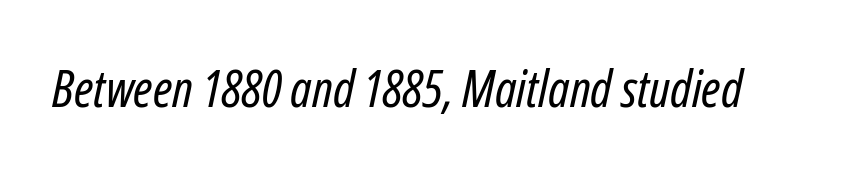
Glance below the letters and you will spot only blank space. Stems here are at most as thick as an everyday book face. An italicized treatment has been applied to the whole sample. The letters sit at their default tracking, neither squeezed nor spread.
